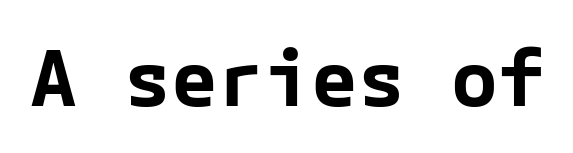
{"serif": "no", "italic": "no", "bold": "yes", "weight": "bold", "width": "normal", "stroke_contrast": "low", "x_height": "medium", "underline": "no", "letter_spacing": "normal", "letter_spacing_em": 0.0, "glyph_px": 78}
